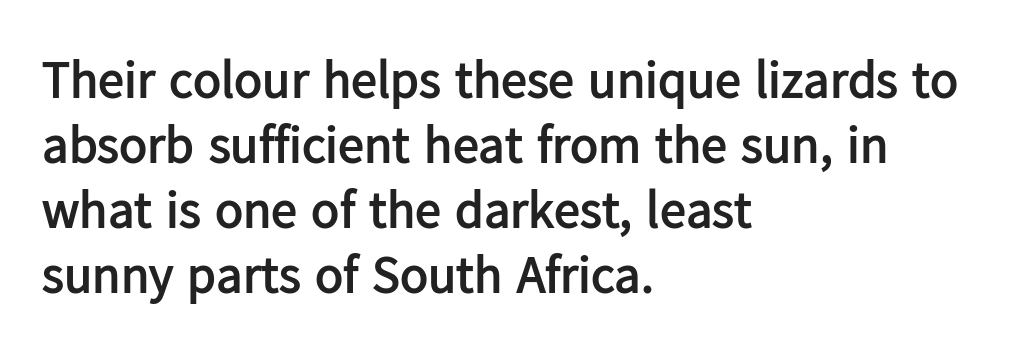
{"serif": "no", "italic": "no", "bold": "yes", "weight": "semibold", "width": "normal", "stroke_contrast": "low", "x_height": "medium", "monospaced": "no", "underline": "no", "align": "left", "line_spacing": "normal", "line_spacing_ratio": 1.25, "letter_spacing": "normal", "letter_spacing_em": 0.0, "glyph_px": 52}
